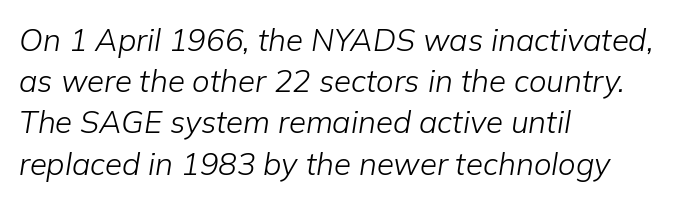
Q: Is the text bold? A: No.
Q: Is the text italic (slanted)? A: Yes, it leans right by about 9 degrees.
Q: Is the text underlined? A: No.
Q: How is the paragraph aligned? A: Left-aligned.
Q: Is the spacing between letters normal or unusually wide? A: Normal.
Q: Is the spacing between lines tight, normal or loose? A: Normal.
Q: Width (condensed, normal, or wide)? A: Normal.
Q: Stroke contrast? A: Low.
Q: x-height? A: Medium.
Q: Monospaced? A: No.
